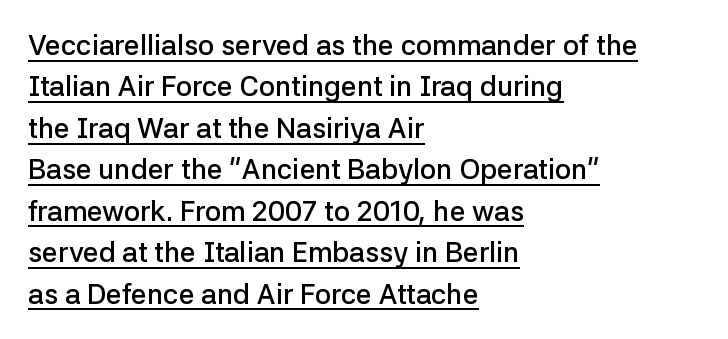
Q: Is the text bold? A: Semi-bold.
Q: Is the text italic (slanted)? A: No, it is upright.
Q: Is the typeface a serif or a sans-serif typeface? A: Sans-serif.
Q: Is the text underlined? A: Yes.
Q: How is the paragraph aligned? A: Left-aligned.
Q: Is the spacing between letters normal or unusually wide? A: Normal.
Q: Is the spacing between lines tight, normal or loose? A: Normal.
Q: Width (condensed, normal, or wide)? A: Normal.
Q: Stroke contrast? A: Low.
Q: x-height? A: Medium.
Q: Monospaced? A: No.
